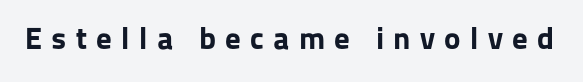
The image shows 31 px bold sans-serif type, upright; set unusually wide letter spacing (+0.3 em), not underlined; low stroke contrast and a medium x-height.
